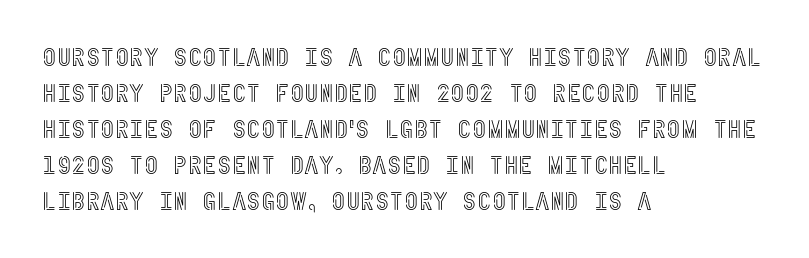
The image shows 25 px text type, upright; set left-aligned, normal line spacing (1.44x), normal letter spacing, not underlined.
